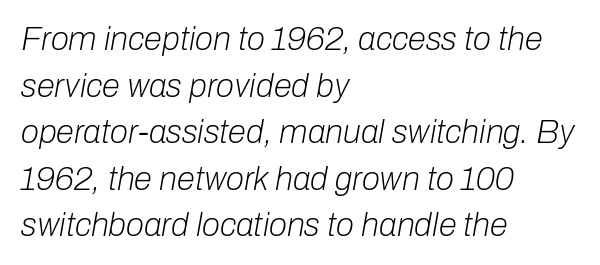
Q: Is the text bold? A: No.
Q: Is the text italic (slanted)? A: Yes, it leans right by about 10 degrees.
Q: Is the text underlined? A: No.
Q: How is the paragraph aligned? A: Left-aligned.
Q: Is the spacing between letters normal or unusually wide? A: Normal.
Q: Is the spacing between lines tight, normal or loose? A: Normal.
Q: Width (condensed, normal, or wide)? A: Normal.
Q: Stroke contrast? A: Low.
Q: x-height? A: Medium.
Q: Monospaced? A: No.
